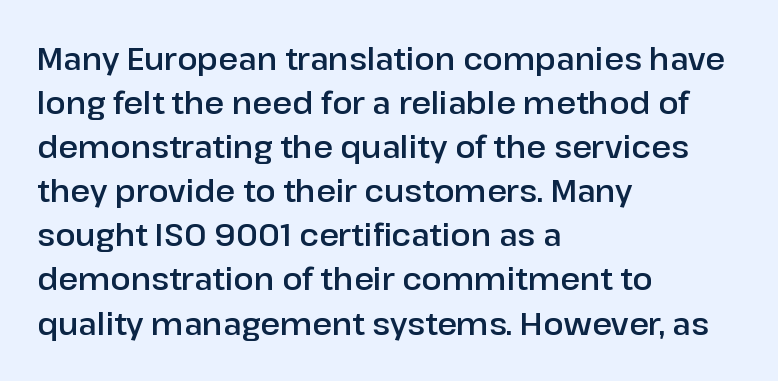
Q: Is the text italic (slanted)? A: No, it is upright.
Q: Is the typeface a serif or a sans-serif typeface? A: Sans-serif.
Q: Is the text underlined? A: No.
Q: How is the paragraph aligned? A: Left-aligned.
Q: Is the spacing between letters normal or unusually wide? A: Normal.
Q: Is the spacing between lines tight, normal or loose? A: Normal.
Q: Width (condensed, normal, or wide)? A: Normal.
Q: Stroke contrast? A: Low.
Q: x-height? A: Medium.
Q: Monospaced? A: No.
